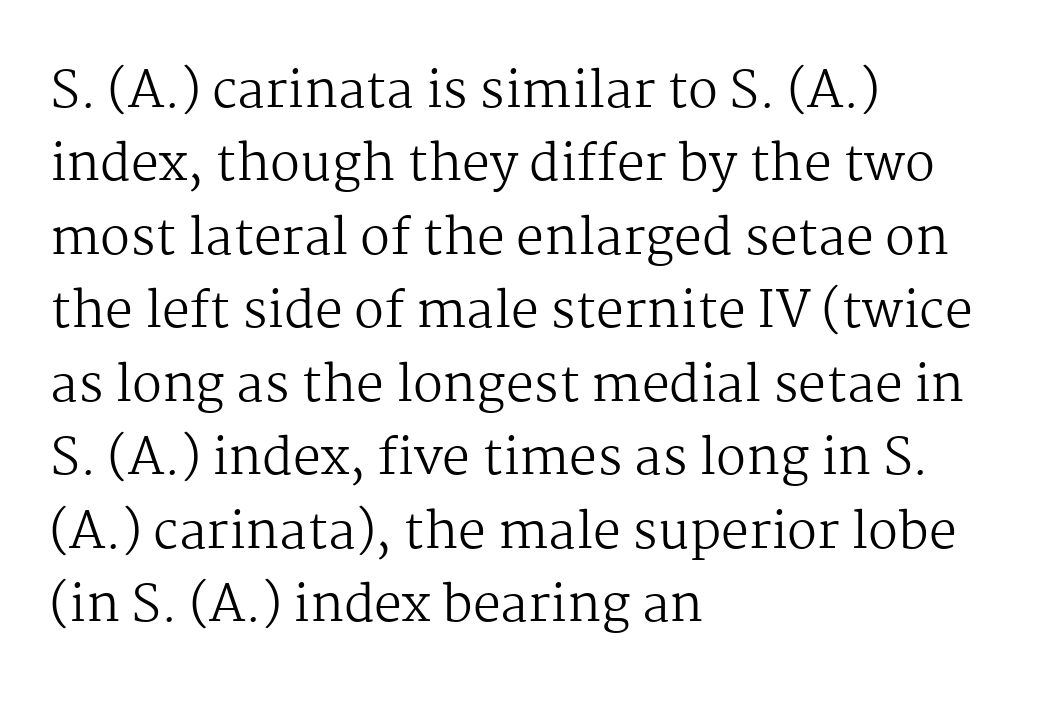
The image shows 50 px regular-weight serif type, upright; set left-aligned, normal line spacing (1.47x), normal letter spacing, not underlined; medium stroke contrast and a medium x-height.
